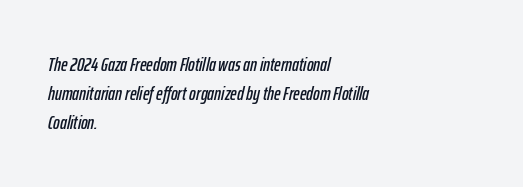
There is no visible air inserted between adjacent glyphs. The area under the type is left untouched. All the whitespace from short lines collects on the right. The rendering applies a slant to the glyphs. If you measured baseline to baseline, you'd find a middling distance.
